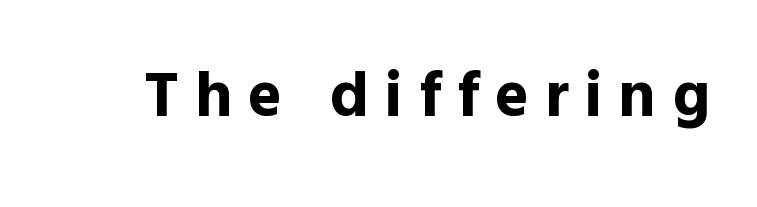
Q: Is the text bold? A: Yes.
Q: Is the text italic (slanted)? A: No, it is upright.
Q: Is the typeface a serif or a sans-serif typeface? A: Sans-serif.
Q: Is the text underlined? A: No.
Q: Is the spacing between letters normal or unusually wide? A: Unusually wide.
Q: Width (condensed, normal, or wide)? A: Normal.
Q: x-height? A: Medium.
Q: Monospaced? A: No.
